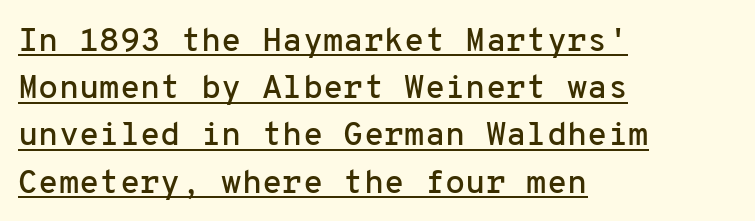
Ascenders rise straight up at ninety degrees. Letterform terminals end flat and unadorned throughout the passage. The line texture is even and compact thanks to regular tracking. Regarding leading, the lines here are spaced in the standard way. This is underlined copy, the kind a proofreader might mark for attention.
